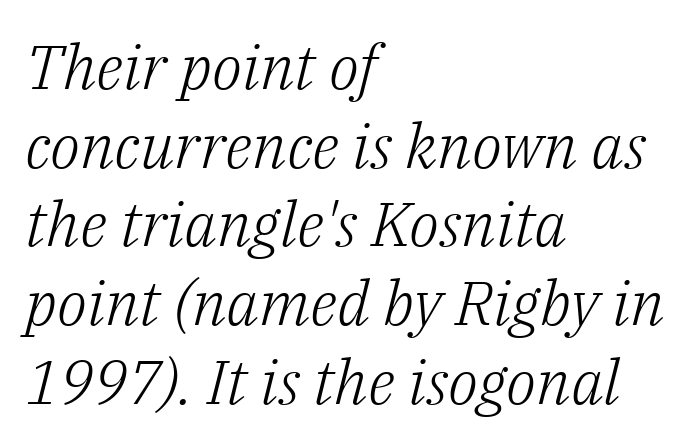
Q: Is the text bold? A: No.
Q: Is the text italic (slanted)? A: Yes, it leans right by about 14 degrees.
Q: Is the typeface a serif or a sans-serif typeface? A: Serif.
Q: Is the text underlined? A: No.
Q: How is the paragraph aligned? A: Left-aligned.
Q: Is the spacing between letters normal or unusually wide? A: Normal.
Q: Is the spacing between lines tight, normal or loose? A: Normal.
Q: Width (condensed, normal, or wide)? A: Normal.
Q: Stroke contrast? A: Low.
Q: x-height? A: Medium.
Q: Monospaced? A: No.
